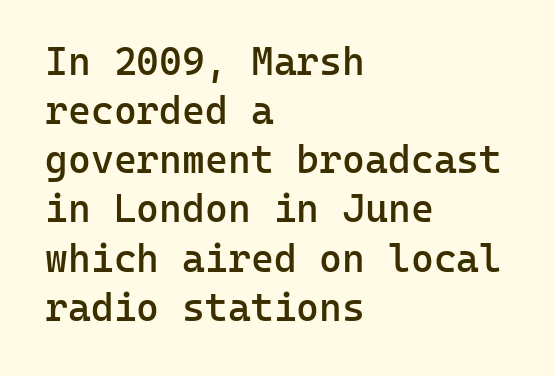
Q: Is the text bold? A: Semi-bold.
Q: Is the text italic (slanted)? A: No, it is upright.
Q: Is the typeface a serif or a sans-serif typeface? A: Sans-serif.
Q: Is the text underlined? A: No.
Q: How is the paragraph aligned? A: Left-aligned.
Q: Is the spacing between letters normal or unusually wide? A: Normal.
Q: Is the spacing between lines tight, normal or loose? A: Normal.
Q: Width (condensed, normal, or wide)? A: Normal.
Q: Stroke contrast? A: Low.
Q: x-height? A: Medium.
Q: Monospaced? A: Yes.
